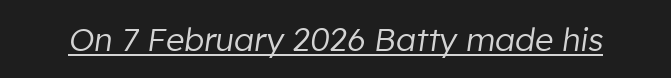
Q: Is the text bold? A: No.
Q: Is the text italic (slanted)? A: Yes, it leans right by about 8 degrees.
Q: Is the text underlined? A: Yes.
Q: Is the spacing between letters normal or unusually wide? A: Normal.
Q: Width (condensed, normal, or wide)? A: Normal.
Q: Stroke contrast? A: Low.
Q: x-height? A: Medium.
Q: Monospaced? A: No.
